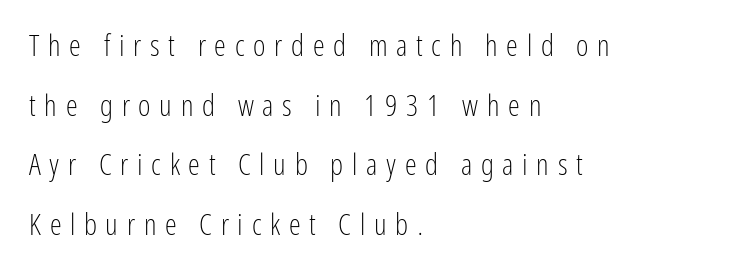
The image shows 30 px light, condensed sans-serif type, upright; set left-aligned, loose line spacing (1.99x), unusually wide letter spacing (+0.29 em), not underlined; low stroke contrast and a medium x-height.
